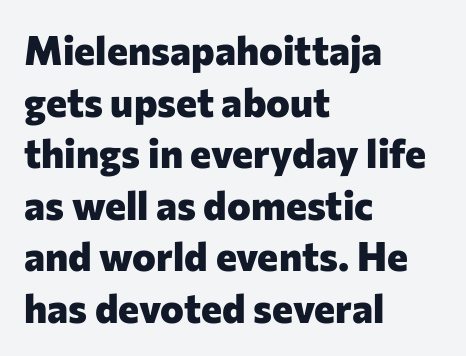
The image shows 40 px heavy sans-serif type, upright; set left-aligned, normal line spacing (1.29x), normal letter spacing, not underlined; low stroke contrast and a medium x-height.
